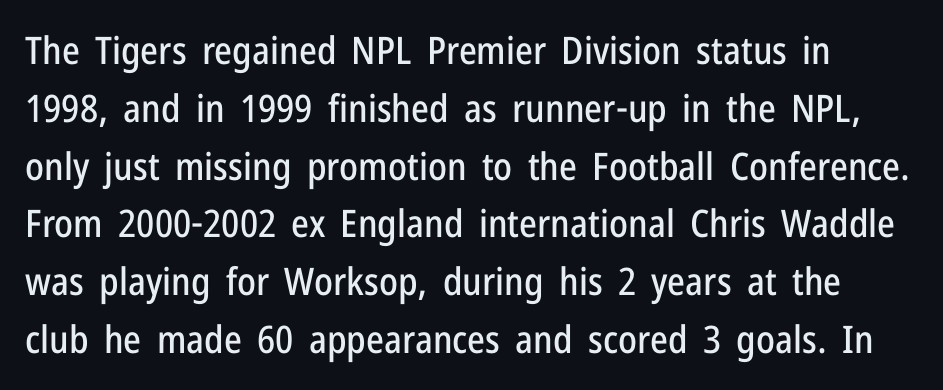
The image shows 38 px condensed sans-serif type, upright; set normal line spacing (1.52x), normal letter spacing, not underlined; low stroke contrast and a medium x-height.
